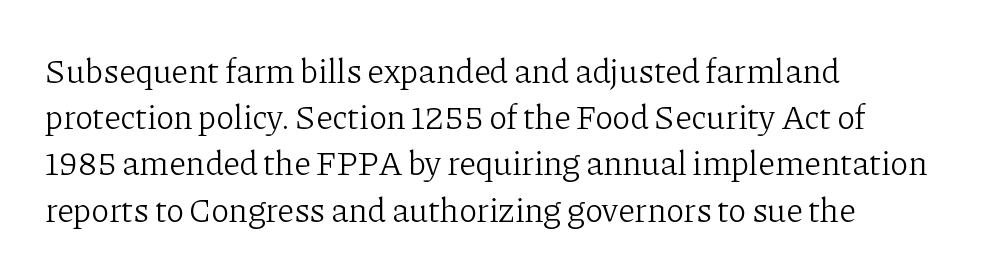
Q: Is the text bold? A: No.
Q: Is the text italic (slanted)? A: No, it is upright.
Q: Is the typeface a serif or a sans-serif typeface? A: Serif.
Q: Is the text underlined? A: No.
Q: How is the paragraph aligned? A: Left-aligned.
Q: Is the spacing between letters normal or unusually wide? A: Normal.
Q: Is the spacing between lines tight, normal or loose? A: Normal.
Q: Width (condensed, normal, or wide)? A: Normal.
Q: Stroke contrast? A: Low.
Q: x-height? A: Medium.
Q: Monospaced? A: No.
